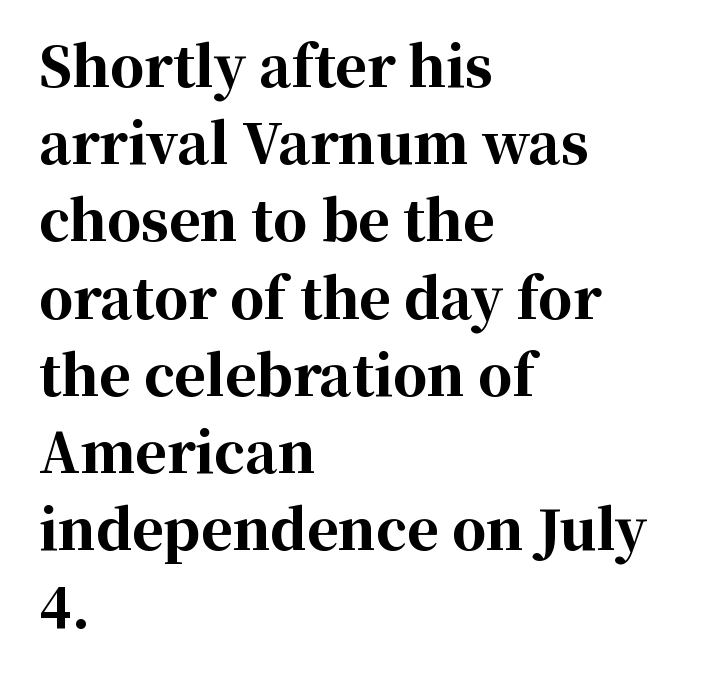
Each new line begins a customary step beneath the previous one. The typography opts for an upright posture over an oblique one. The rendering uses natural spacing where letterforms have individual widths. Does the copy run flush right? No — it runs flush left.
